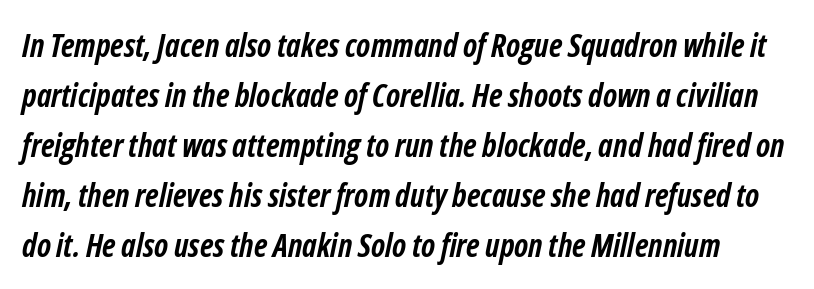
The image shows 32 px semibold, condensed type, italic (leaning right); set normal line spacing (1.56x), normal letter spacing, not underlined; low stroke contrast and a medium x-height.
